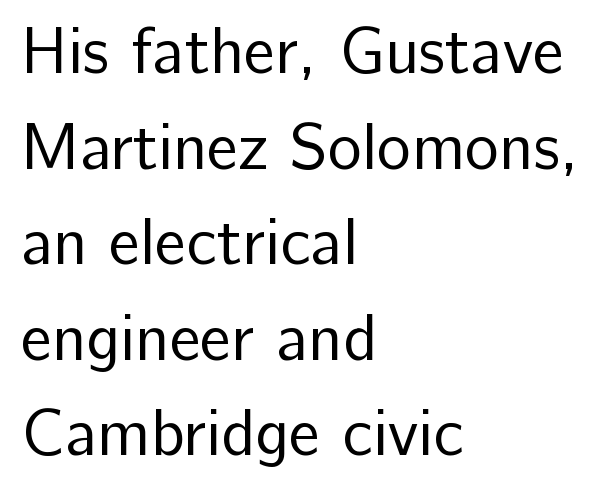
Q: Is the text bold? A: No.
Q: Is the text italic (slanted)? A: No, it is upright.
Q: Is the typeface a serif or a sans-serif typeface? A: Sans-serif.
Q: Is the text underlined? A: No.
Q: How is the paragraph aligned? A: Left-aligned.
Q: Is the spacing between letters normal or unusually wide? A: Normal.
Q: Is the spacing between lines tight, normal or loose? A: Normal.
Q: Width (condensed, normal, or wide)? A: Normal.
Q: Stroke contrast? A: Low.
Q: x-height? A: Medium.
Q: Monospaced? A: No.
